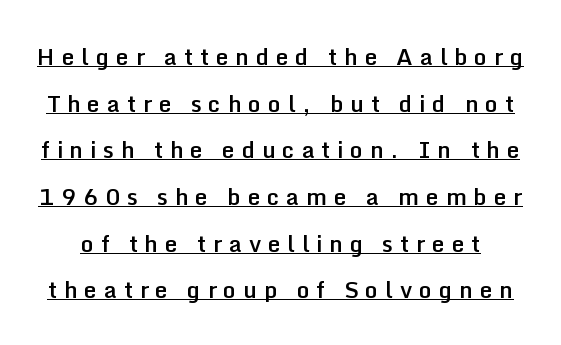
Tall strokes in this sample are plumb rather than angled. This rendering features underlined lettering. Here the glyphs are tracked loosely, breaking word shapes into spaced letters. Widely set lines give the paragraph a tall, airy silhouette. The typesetting leans somewhat heavy: a semibold.
